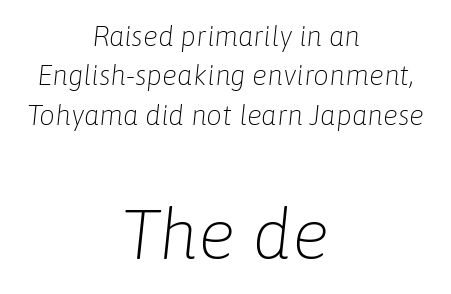
Q: Is the text bold? A: No.
Q: Is the text italic (slanted)? A: Yes, it leans right by about 6 degrees.
Q: Is the text underlined? A: No.
Q: How is the paragraph aligned? A: Centered.
Q: Is the spacing between letters normal or unusually wide? A: Normal.
Q: Is the spacing between lines tight, normal or loose? A: Normal.
Q: Which block of text is set in a larger size, the first (top) or the second (bottom)? A: The second (bottom) one.
Q: Width (condensed, normal, or wide)? A: Normal.
Q: Stroke contrast? A: Low.
Q: x-height? A: Medium.
Q: Monospaced? A: No.
